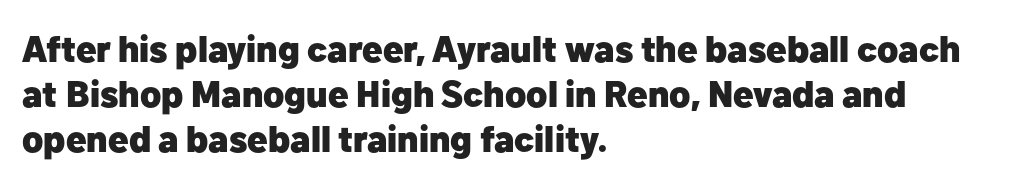
The image shows 37 px heavy sans-serif type, upright; set left-aligned, line spacing 1.22x, normal letter spacing, not underlined; low stroke contrast and a medium x-height.
